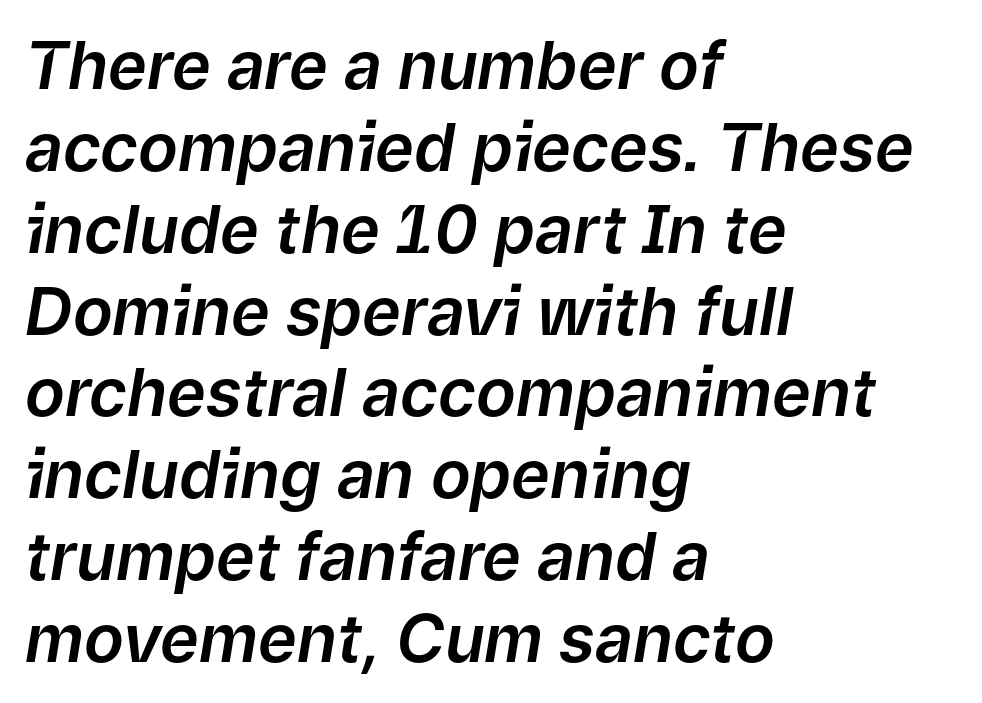
Q: Is the text italic (slanted)? A: Yes, it leans right by about 9 degrees.
Q: Is the text underlined? A: No.
Q: How is the paragraph aligned? A: Left-aligned.
Q: Is the spacing between letters normal or unusually wide? A: Normal.
Q: Width (condensed, normal, or wide)? A: Normal.
Q: Stroke contrast? A: Low.
Q: x-height? A: Medium.
Q: Monospaced? A: No.
